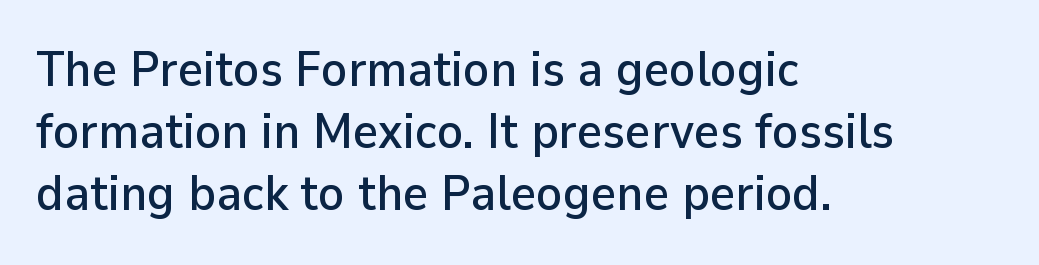
{"serif": "no", "italic": "no", "width": "normal", "stroke_contrast": "low", "x_height": "medium", "monospaced": "no", "underline": "no", "align": "left", "line_spacing": "normal", "line_spacing_ratio": 1.27, "letter_spacing": "normal", "letter_spacing_em": 0.0, "glyph_px": 49}
